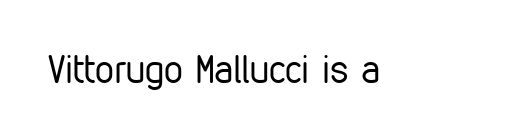
Here the designer chose a conventional face with non-uniform glyph widths. These glyphs show unthickened strokes, regular width or finer. Notice how the stems are strictly vertical — no italics here. You could call the tracking neutral — neither tight nor loose. Descenders are the only things crossing below the line.
